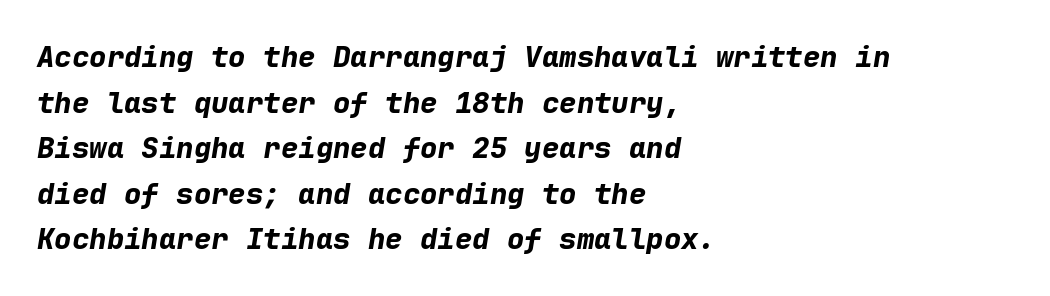
{"italic": "yes", "lean": "right", "slant_degrees": 9, "bold": "yes", "weight": "bold", "width": "normal", "stroke_contrast": "low", "x_height": "medium", "monospaced": "yes", "underline": "no", "align": "left", "line_spacing": "normal", "line_spacing_ratio": 1.57, "letter_spacing": "normal", "letter_spacing_em": 0.0, "glyph_px": 29}
